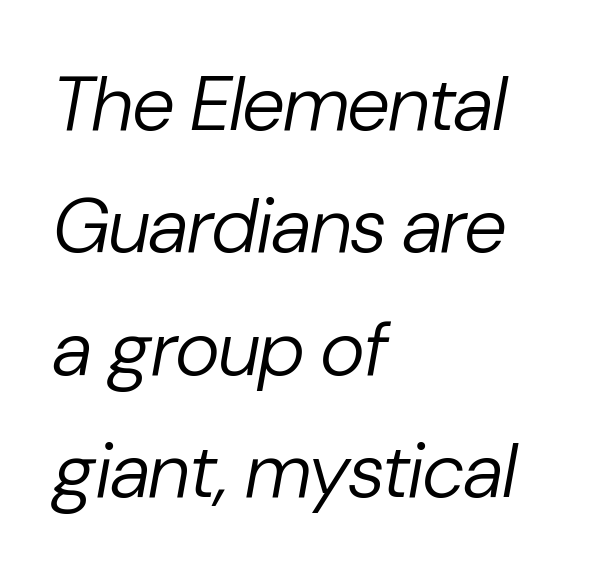
The image shows 77 px regular-weight type, italic (leaning right); set left-aligned, normal line spacing (1.59x), normal letter spacing, not underlined; low stroke contrast and a medium x-height.
